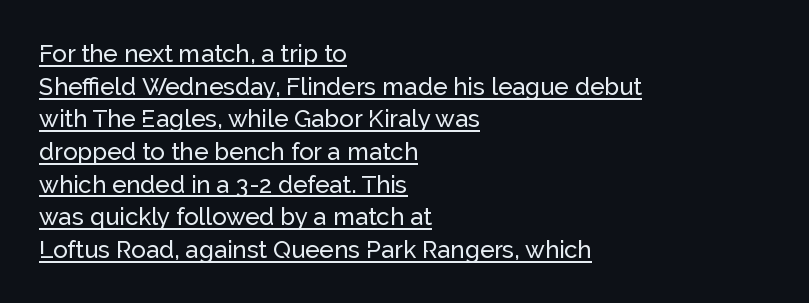
{"italic": "no", "underline": "yes", "align": "left", "line_spacing": "normal", "line_spacing_ratio": 1.36, "letter_spacing": "normal", "letter_spacing_em": 0.0, "glyph_px": 24}
